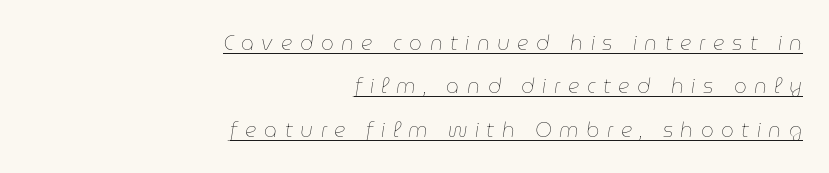
{"italic": "yes", "lean": "right", "slant_degrees": 9, "bold": "no", "underline": "yes", "align": "right", "line_spacing": "loose", "line_spacing_ratio": 2.17, "letter_spacing": "wide", "letter_spacing_em": 0.38, "glyph_px": 20}
